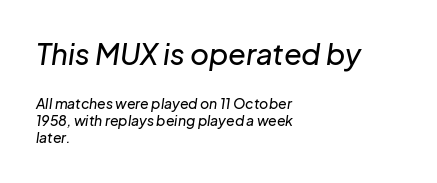
{"italic": "yes", "lean": "right", "slant_degrees": 8, "width": "normal", "stroke_contrast": "low", "x_height": "medium", "monospaced": "no", "underline": "no", "align": "left", "line_spacing_ratio": 1.22, "letter_spacing": "normal", "letter_spacing_em": 0.0, "larger_block": "first", "size_ratio": 2.07, "glyph_px": 29}
